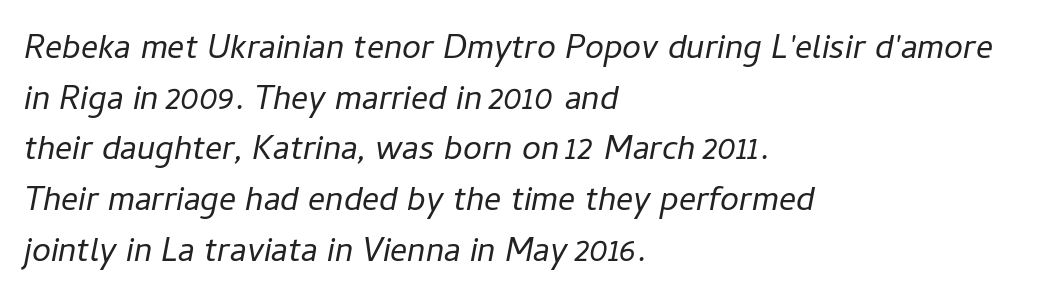
The image shows 34 px regular-weight type, italic (leaning right); set left-aligned, normal line spacing (1.49x), normal letter spacing, not underlined; low stroke contrast and a medium x-height.
